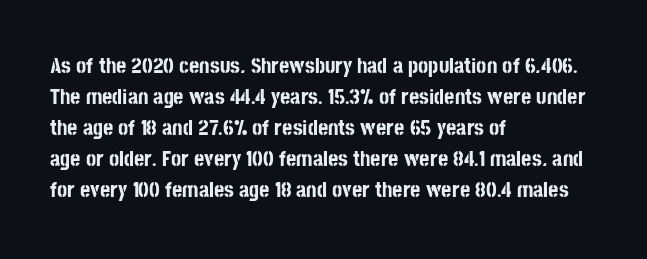
Q: Is the text bold? A: Yes.
Q: Is the text italic (slanted)? A: No, it is upright.
Q: Is the text underlined? A: No.
Q: How is the paragraph aligned? A: Left-aligned.
Q: Is the spacing between letters normal or unusually wide? A: Normal.
Q: Is the spacing between lines tight, normal or loose? A: Normal.
